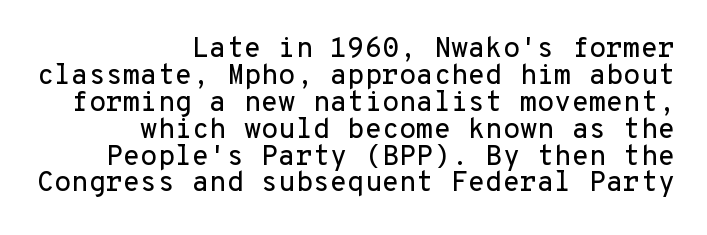
The image shows 28 px sans-serif type, upright, monospaced; set right-aligned, tight line spacing (0.96x), normal letter spacing, not underlined; low stroke contrast and a medium x-height.
